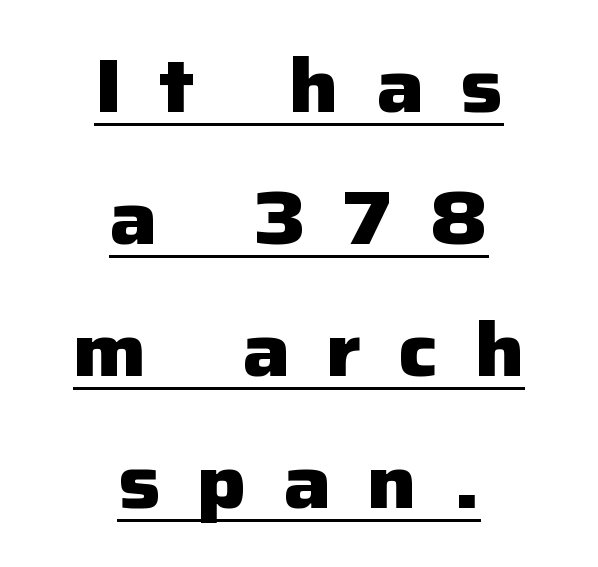
Font category for this specimen: sans-serif. The passage is arranged like a title page — every line centered. This sample carries an underscore along the baseline area. Set as a true bold cut, around the 700 mark.
